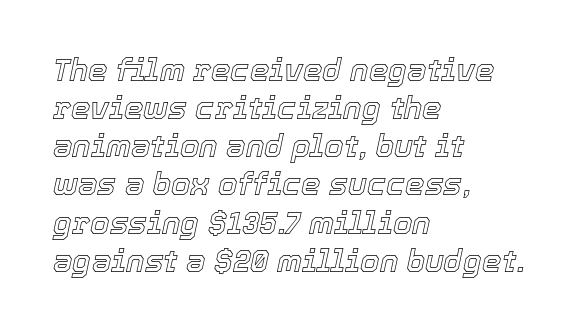
Q: Is the text italic (slanted)? A: Yes, it leans right by about 12 degrees.
Q: Is the text underlined? A: No.
Q: How is the paragraph aligned? A: Left-aligned.
Q: Is the spacing between letters normal or unusually wide? A: Normal.
Q: Width (condensed, normal, or wide)? A: Normal.
Q: x-height? A: Medium.
Q: Monospaced? A: No.
